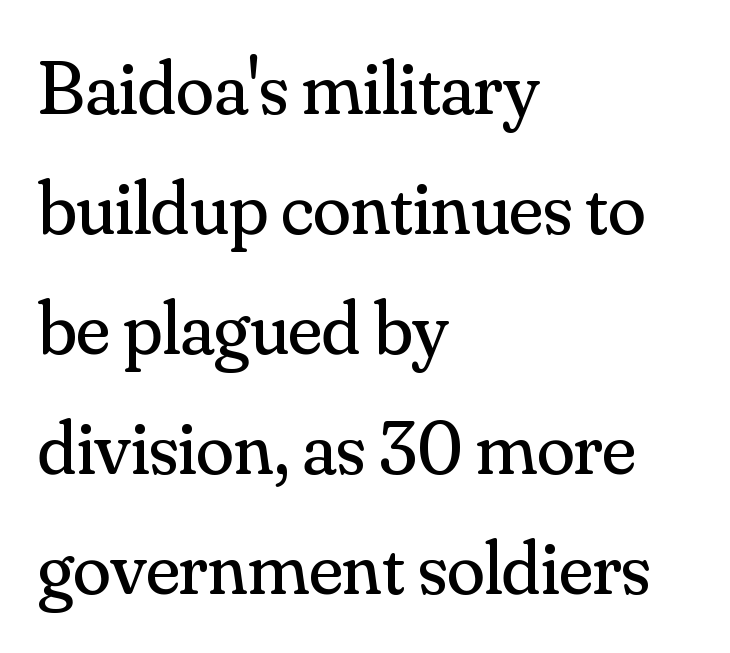
{"serif": "yes", "italic": "no", "bold": "no", "weight": "regular", "width": "normal", "stroke_contrast": "medium", "x_height": "small", "monospaced": "no", "underline": "no", "align": "left", "line_spacing": "normal", "line_spacing_ratio": 1.56, "letter_spacing": "normal", "letter_spacing_em": 0.0, "glyph_px": 77}
